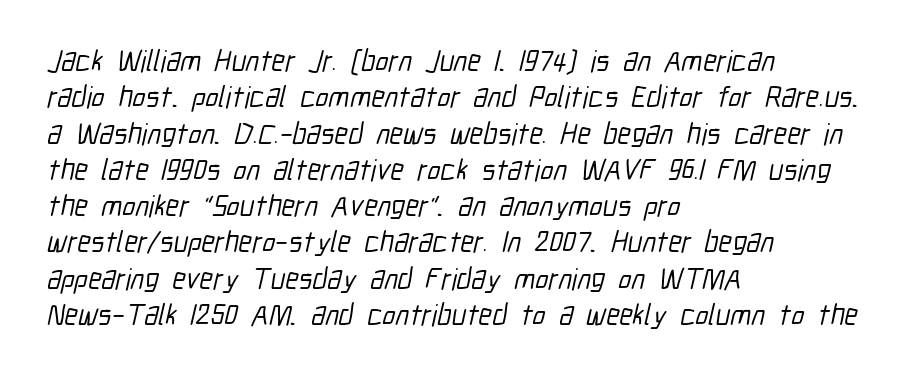
{"serif": "no", "width": "condensed", "stroke_contrast": "low", "x_height": "medium", "monospaced": "no", "underline": "no", "align": "left", "line_spacing_ratio": 1.21, "letter_spacing": "normal", "letter_spacing_em": 0.0, "glyph_px": 30}
